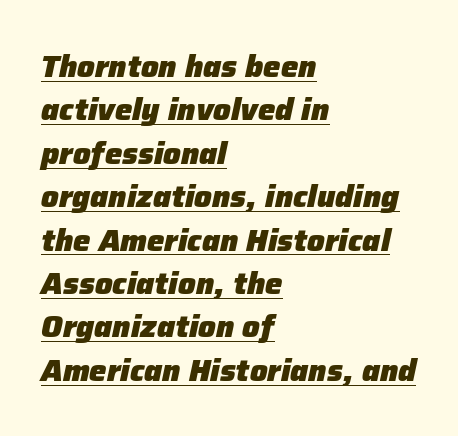
Q: Is the text bold? A: Yes.
Q: Is the text italic (slanted)? A: Yes, it leans right by about 12 degrees.
Q: Is the text underlined? A: Yes.
Q: How is the paragraph aligned? A: Left-aligned.
Q: Is the spacing between letters normal or unusually wide? A: Normal.
Q: Is the spacing between lines tight, normal or loose? A: Normal.
Q: Width (condensed, normal, or wide)? A: Normal.
Q: Stroke contrast? A: Low.
Q: x-height? A: Medium.
Q: Monospaced? A: No.
